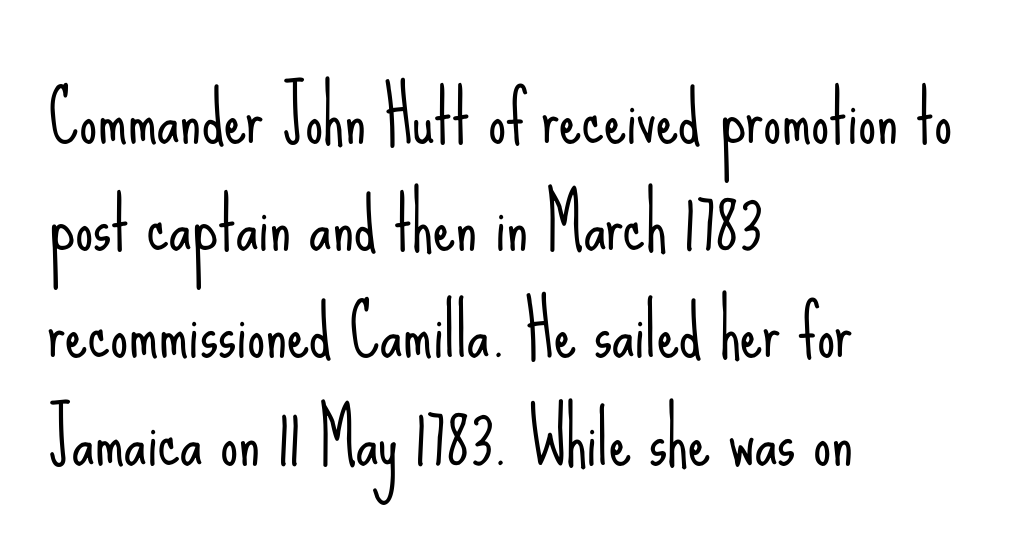
Q: Is the text bold? A: No.
Q: Is the text italic (slanted)? A: No, it is upright.
Q: Is the typeface a serif or a sans-serif typeface? A: Sans-serif.
Q: Is the text underlined? A: No.
Q: How is the paragraph aligned? A: Left-aligned.
Q: Is the spacing between letters normal or unusually wide? A: Normal.
Q: Is the spacing between lines tight, normal or loose? A: Normal.
Q: Width (condensed, normal, or wide)? A: Condensed.
Q: Stroke contrast? A: Low.
Q: x-height? A: Small.
Q: Monospaced? A: No.
